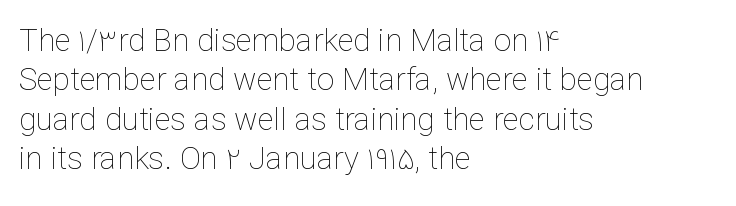
The image shows 31 px thin type, upright; set left-aligned, normal line spacing (1.27x), normal letter spacing, not underlined; low stroke contrast and a medium x-height.
